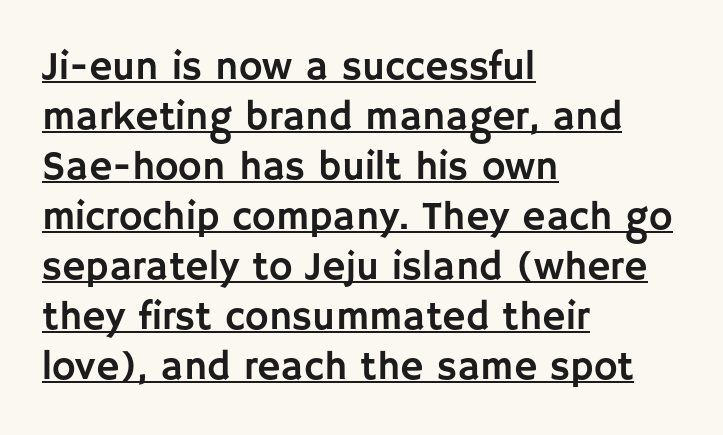
{"serif": "no", "italic": "no", "width": "normal", "stroke_contrast": "low", "x_height": "large", "monospaced": "no", "underline": "yes", "align": "left", "line_spacing": "normal", "line_spacing_ratio": 1.25, "letter_spacing": "normal", "letter_spacing_em": 0.0, "glyph_px": 40}
